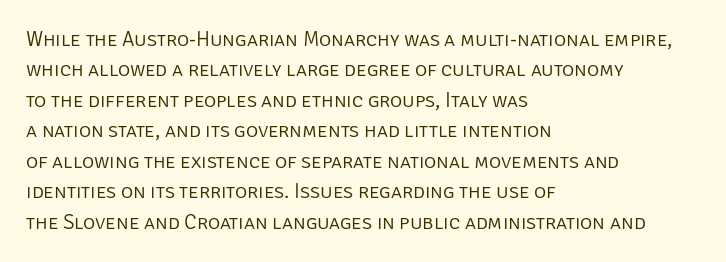
{"italic": "no", "bold": "no", "underline": "no", "align": "left", "line_spacing": "normal", "line_spacing_ratio": 1.45, "letter_spacing": "normal", "letter_spacing_em": 0.0, "glyph_px": 21}
